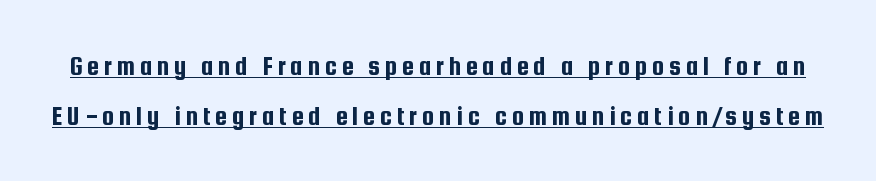
Here the designer chose a conventional face with non-uniform glyph widths. Quick note: underline on. Quick note: not italic, upright. Nothing sits at the stroke ends, so this counts as sans-serif.
